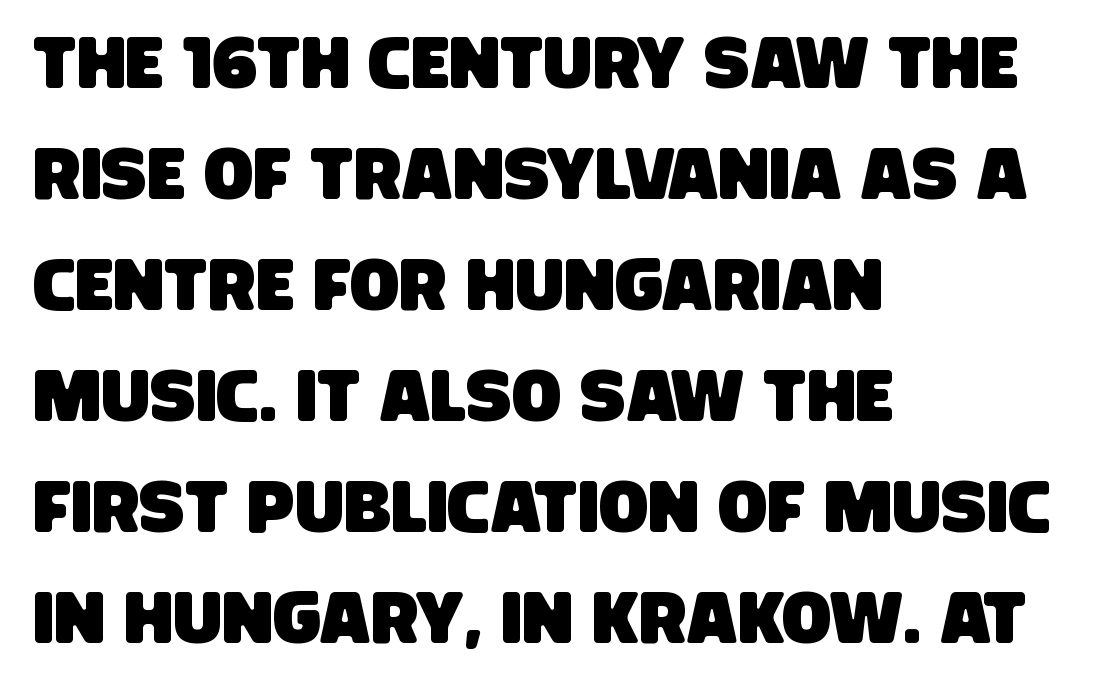
The image shows 73 px condensed sans-serif type; set left-aligned, normal line spacing (1.52x), normal letter spacing, not underlined; low stroke contrast and a large x-height.
